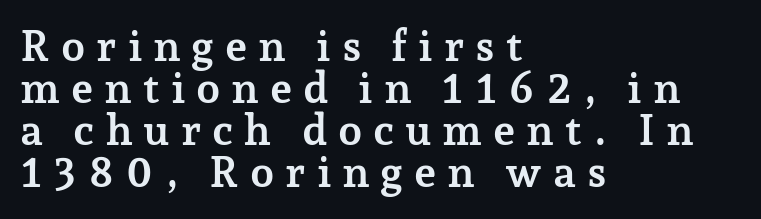
To sum up the face: it has serifs. How heavy is the stroke? Heavy — this is a bold. Quick note: interline space is minimal. This sample has the flowing, uneven cadence of proportional lettering. Descenders are the only things crossing below the line.
